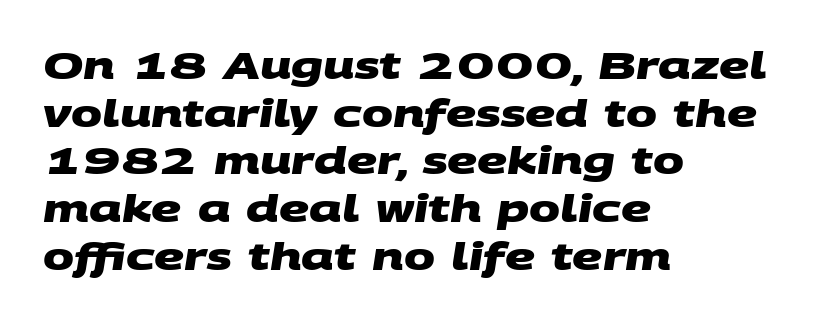
The designer went with a sans here, leaving each stem footless. Looks like regular typesetting: each glyph gets only the width it needs. Check the space under the baseline: it is left empty. Is there much room between lines? A standard amount, neither cramped nor airy. What weight is shown? A full bold with thick strokes. Letter spacing: default.
